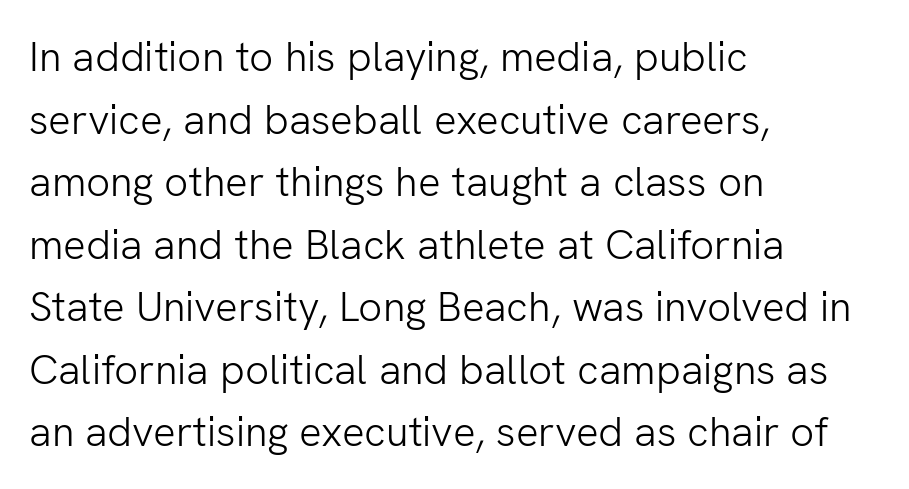
The image shows 42 px light sans-serif type, upright; set left-aligned, normal line spacing (1.49x), normal letter spacing, not underlined; low stroke contrast and a medium x-height.
